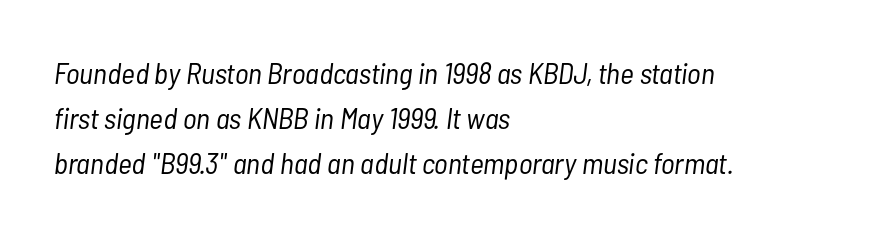
The image shows 30 px light, condensed type, italic (leaning right); set left-aligned, normal line spacing (1.5x), normal letter spacing, not underlined; low stroke contrast and a medium x-height.
